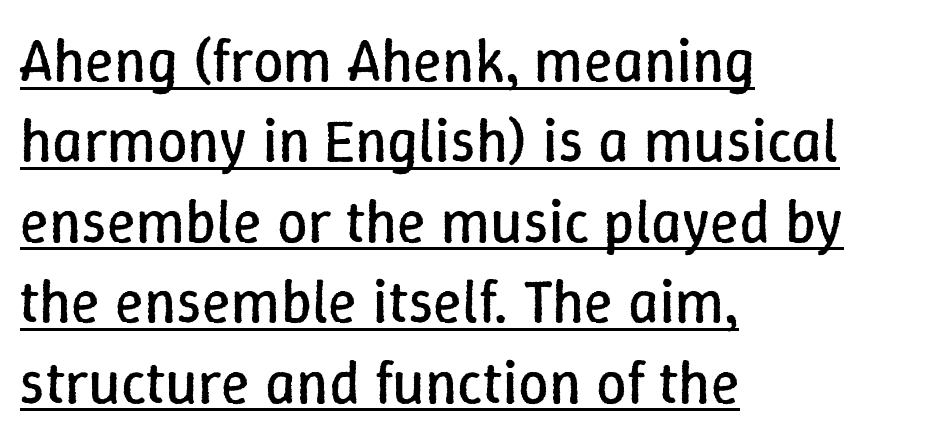
Here the glyphs are tracked normally, forming tight word shapes. The lettering is marked with a stroke running underneath it. Horizontal alignment here is leftward, the default for most running prose. If you drew a line through each stem, it would be perfectly vertical. Regarding leading, the lines here are spaced in the standard way.
